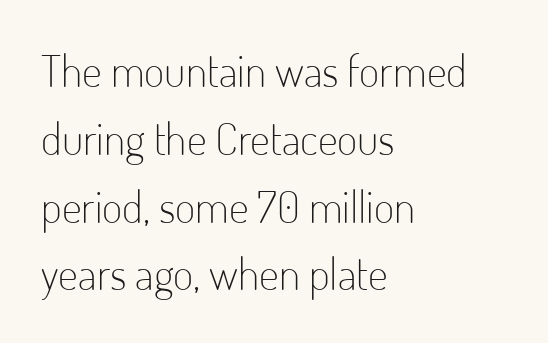
The image shows 44 px light, condensed sans-serif type, upright; set left-aligned, normal line spacing (1.54x), normal letter spacing, not underlined; low stroke contrast and a small x-height.
